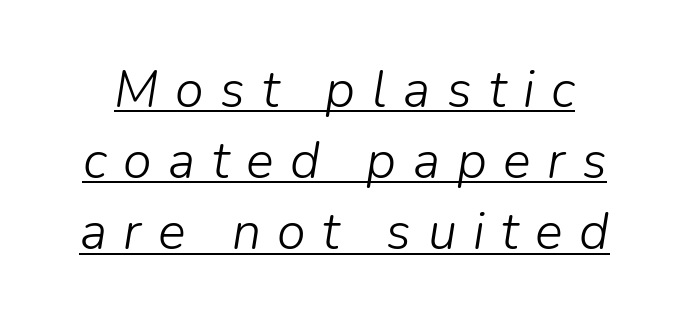
The image shows 52 px light type, italic (leaning right); set normal line spacing (1.37x), unusually wide letter spacing (+0.32 em), underlined; low stroke contrast and a medium x-height.
